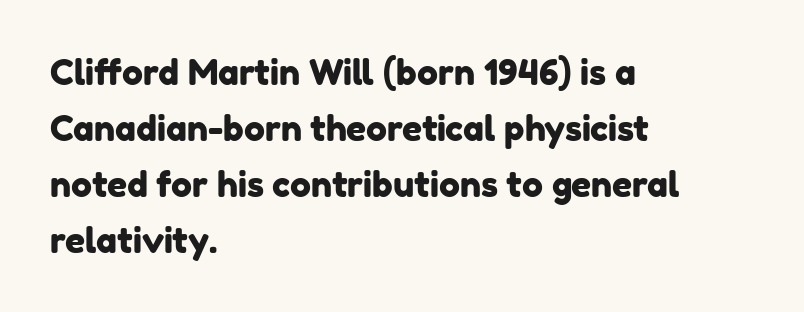
Q: Is the typeface a serif or a sans-serif typeface? A: Sans-serif.
Q: Is the text underlined? A: No.
Q: How is the paragraph aligned? A: Left-aligned.
Q: Is the spacing between letters normal or unusually wide? A: Normal.
Q: Is the spacing between lines tight, normal or loose? A: Normal.
Q: Width (condensed, normal, or wide)? A: Normal.
Q: Stroke contrast? A: Low.
Q: x-height? A: Medium.
Q: Monospaced? A: No.
